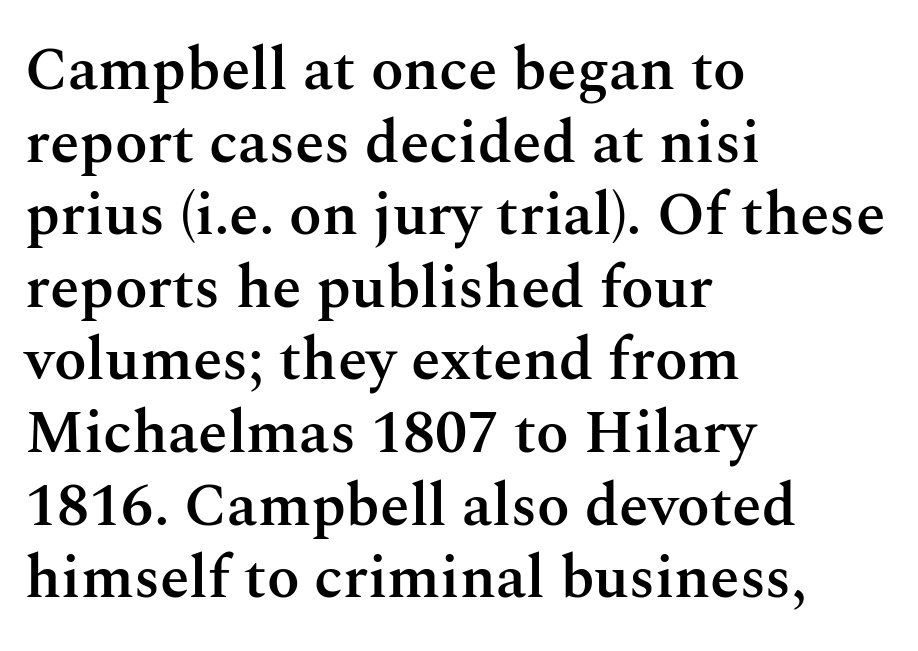
The image shows 60 px semibold serif type, upright; set left-aligned, line spacing 1.21x, normal letter spacing, not underlined; medium stroke contrast and a medium x-height.
